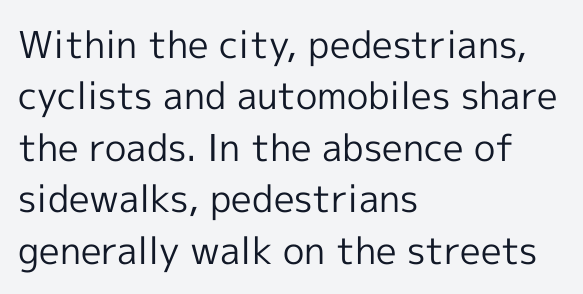
Weight: in the light-to-regular range. The block of text has a typical density, with ordinary space between rows. The rendering uses natural spacing where letterforms have individual widths. This is roman type, the default non-slanted kind. This rendering employs a face without finishing strokes, i.e., a sans-serif. Unmarked baselines from the first word to the last.
